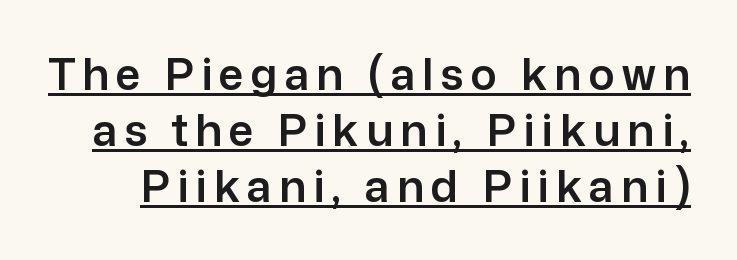
Think of a printed novel: that variable character pitch is what you see here. Classification — sans serif. Upright lettering throughout. Honestly, the row spacing looks completely unremarkable. Honestly, the underline is the first thing you notice here.
